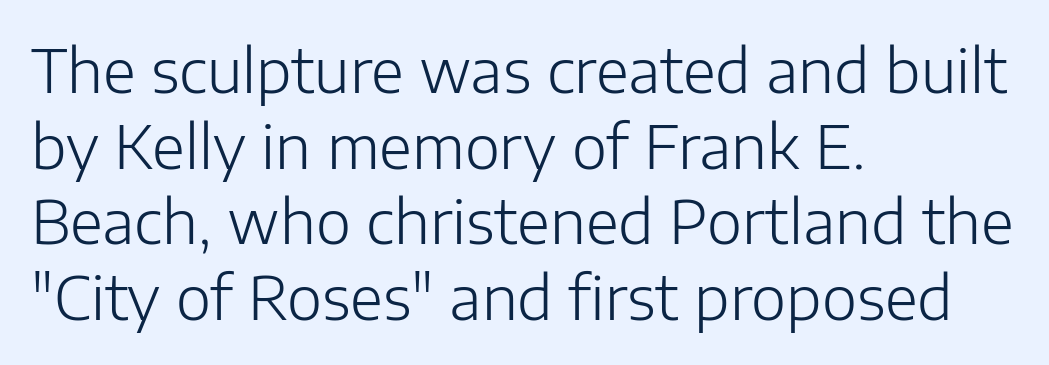
The image shows 60 px light sans-serif type, upright; set left-aligned, normal line spacing (1.26x), normal letter spacing, not underlined; low stroke contrast and a medium x-height.
